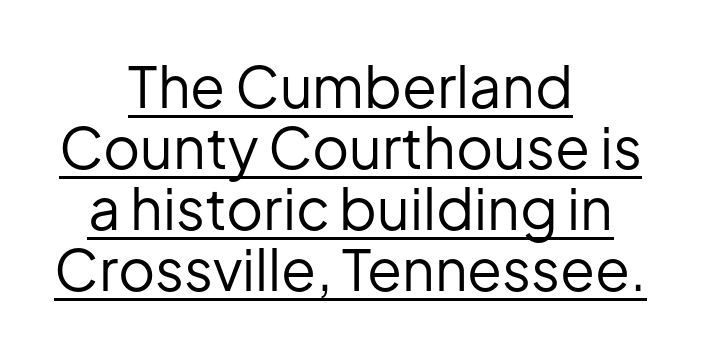
No letter is thick-stroked: the sample isn't bold. Default kerning and tracking; the words read as compact shapes. Does the leading feel generous? Not at all — it's pinched. Descenders here cross a horizontal rule under the line. Looks like regular typesetting: each glyph gets only the width it needs.
